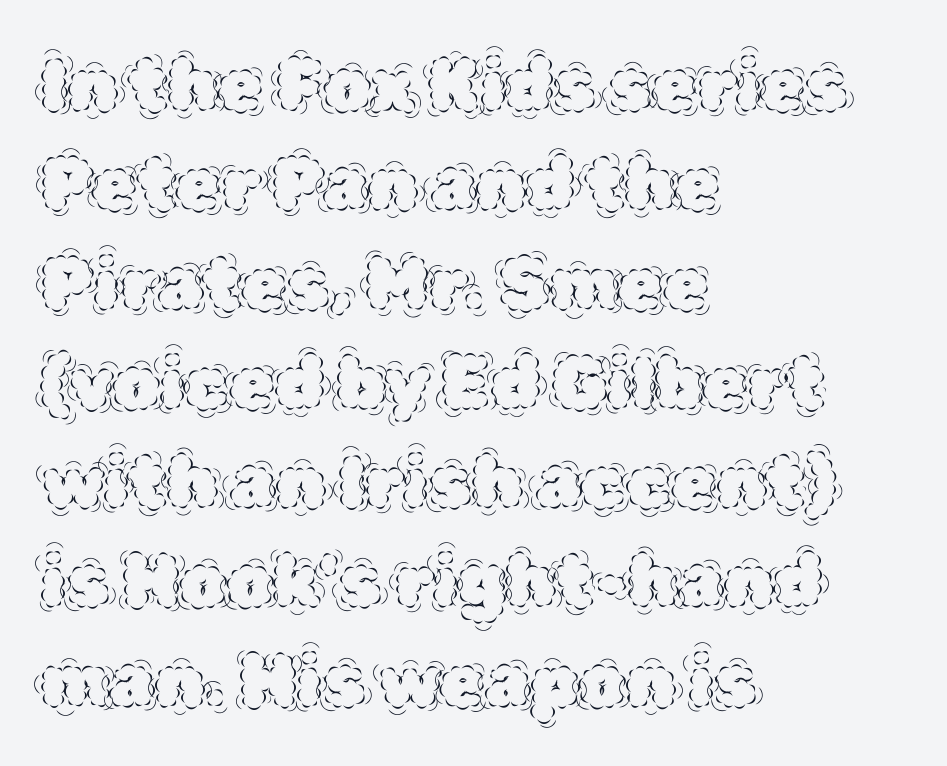
Each new line begins a customary step beneath the previous one. Do the characters align in a grid? No, the font is proportional. Stroke mass is kept to a normal reading level or below. Just letters on the line, the space beneath them empty.
